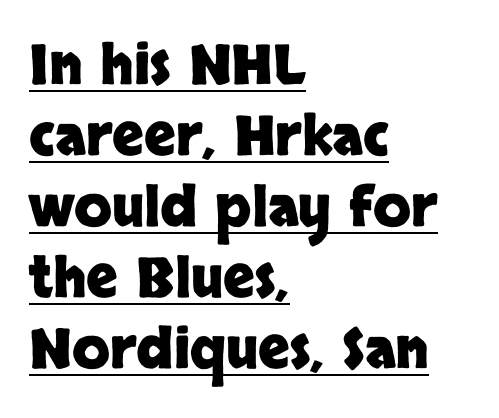
{"serif": "no", "italic": "no", "bold": "yes", "weight": "heavy", "width": "normal", "stroke_contrast": "low", "x_height": "large", "monospaced": "no", "underline": "yes", "align": "left", "line_spacing": "normal", "line_spacing_ratio": 1.29, "letter_spacing": "normal", "letter_spacing_em": 0.0, "glyph_px": 55}
